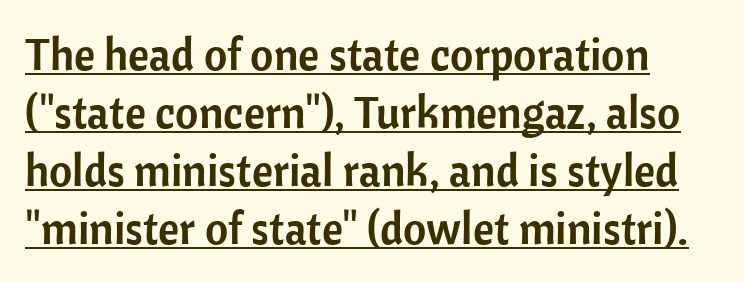
The image shows 45 px sans-serif type, upright; set left-aligned, normal line spacing (1.29x), normal letter spacing, underlined; low stroke contrast and a medium x-height.
